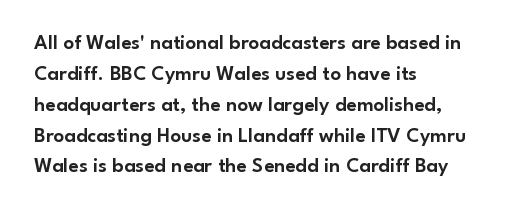
There is no visible air inserted between adjacent glyphs. Alignment: flush left. The words here are not underlined. The axis of the letterforms is exactly vertical. The designer left line spacing at the default.
